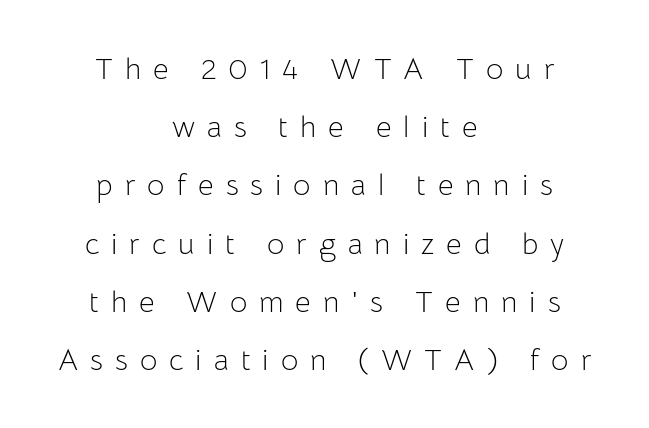
Look at the bottom of the vertical strokes: they stop flat, with no serifs. Does the copy run flush right? No — it is centered line by line. A typesetter would call this proportional, since set widths differ per character. On a weight scale, this lands at 450 or below.
